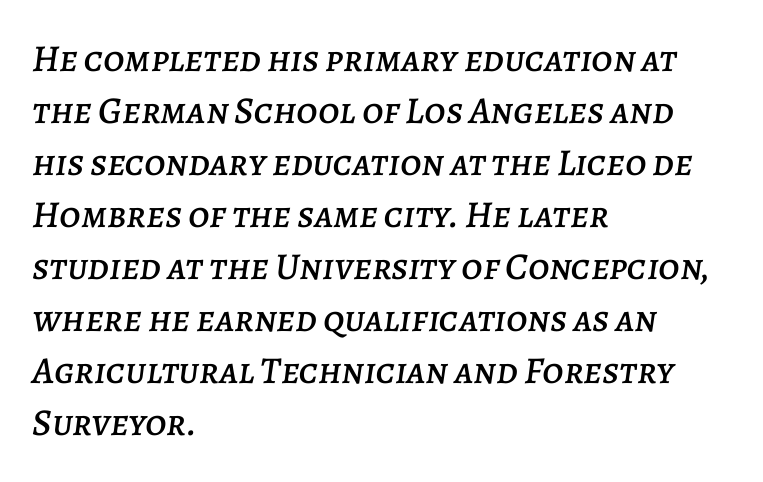
{"italic": "yes", "lean": "right", "slant_degrees": 7, "width": "normal", "stroke_contrast": "low", "x_height": "large", "monospaced": "no", "underline": "no", "align": "left", "line_spacing": "normal", "line_spacing_ratio": 1.37, "letter_spacing": "normal", "letter_spacing_em": 0.0, "glyph_px": 38}
